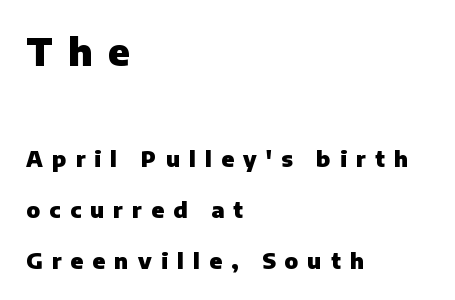
{"serif": "no", "italic": "no", "bold": "yes", "weight": "heavy", "width": "normal", "stroke_contrast": "low", "x_height": "medium", "monospaced": "no", "underline": "no", "align": "left", "line_spacing": "loose", "line_spacing_ratio": 2.31, "letter_spacing": "wide", "letter_spacing_em": 0.42, "larger_block": "first", "size_ratio": 1.73, "glyph_px": 38}
